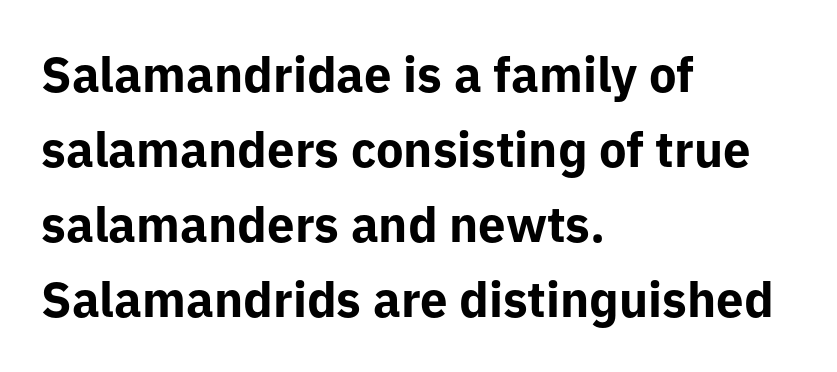
The image shows 49 px bold sans-serif type, upright; set left-aligned, normal line spacing (1.53x), normal letter spacing, not underlined; low stroke contrast and a medium x-height.
